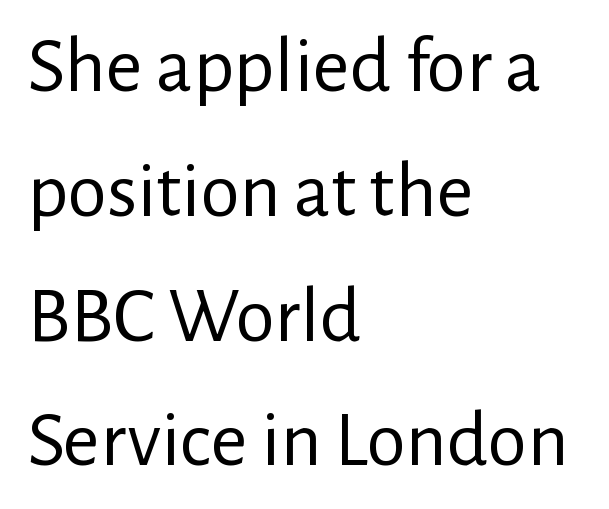
The image shows 80 px regular-weight sans-serif type, upright; set left-aligned, normal line spacing (1.56x), normal letter spacing, not underlined; low stroke contrast and a medium x-height.
